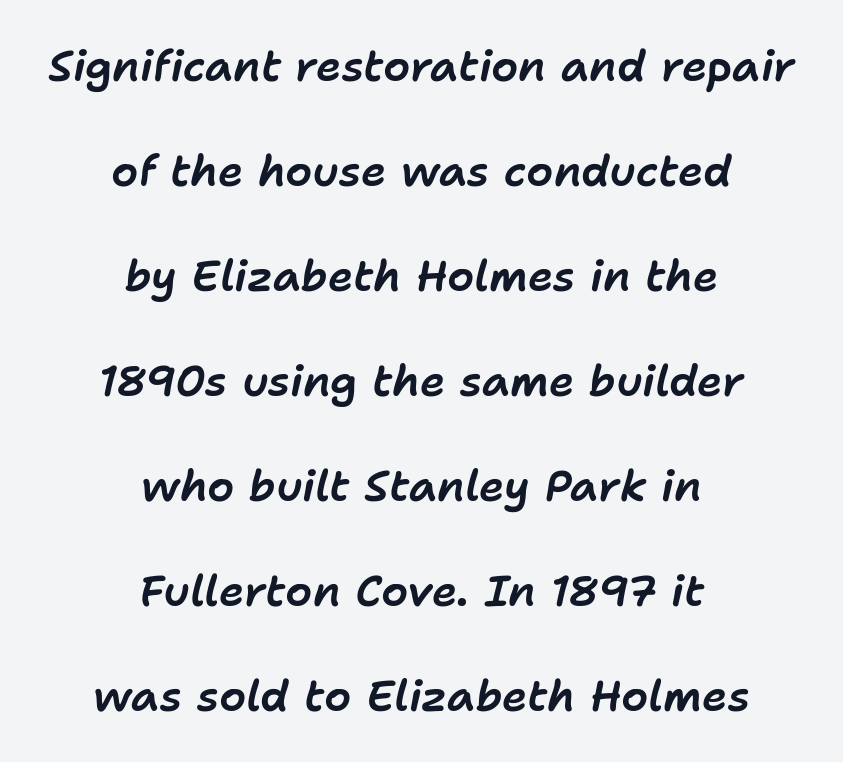
The image shows 43 px text type, italic (leaning right); set centered, loose line spacing (2.44x), normal letter spacing, not underlined; low stroke contrast and a medium x-height.
